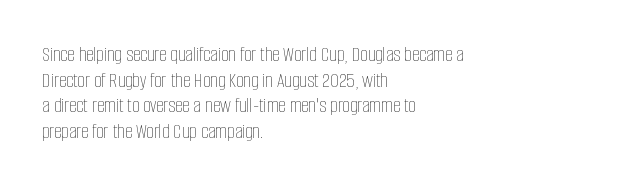
Q: Is the text bold? A: No.
Q: Is the text italic (slanted)? A: No, it is upright.
Q: Is the text underlined? A: No.
Q: How is the paragraph aligned? A: Left-aligned.
Q: Is the spacing between letters normal or unusually wide? A: Normal.
